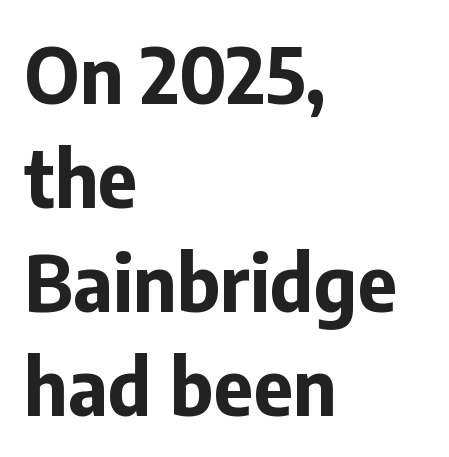
Note the varied advance widths — an 'i' is clearly narrower than an 'm'. You could call the tracking neutral — neither tight nor loose. Examine the stroke ends and you'll find no serifs. In terms of weight, the rendering is a true, heavy bold. Reading down the block, your eye returns to a fixed left position each line. The words here are not underlined.
